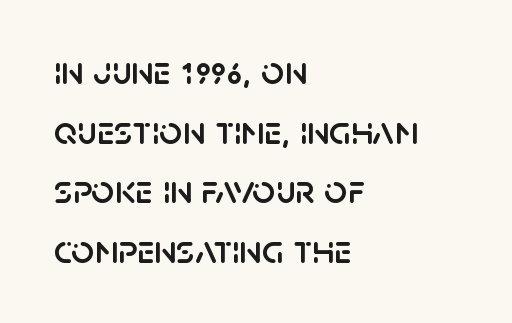
Lines of text with bare space underneath. Spacing verdict: proportional, widths tailored to each character. Tall strokes in this sample are plumb rather than angled. The rendering keeps characters at their native spacing.
